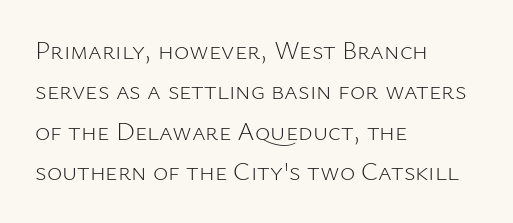
The image shows 26 px text type, upright; set left-aligned, normal line spacing (1.55x), normal letter spacing, not underlined.
